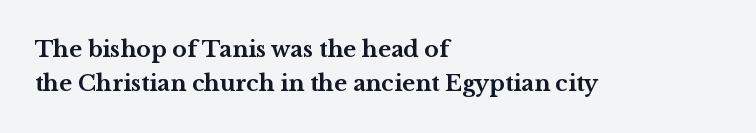
{"italic": "no", "bold": "yes", "underline": "no", "align": "left", "line_spacing": "normal", "line_spacing_ratio": 1.55, "letter_spacing": "normal", "letter_spacing_em": 0.0, "glyph_px": 22}
